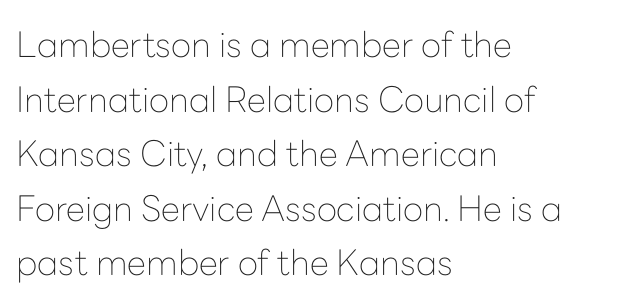
{"serif": "no", "italic": "no", "bold": "no", "weight": "thin", "width": "normal", "stroke_contrast": "low", "x_height": "medium", "monospaced": "no", "underline": "no", "align": "left", "line_spacing": "normal", "line_spacing_ratio": 1.56, "letter_spacing": "normal", "letter_spacing_em": 0.0, "glyph_px": 35}
